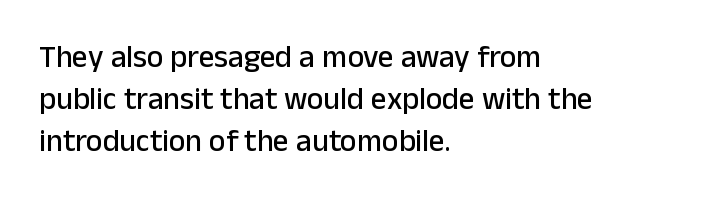
Tracking value appears to be zero — textbook default spacing. Honestly, there is no underline to notice here at all. Do the characters align in a grid? No, the font is proportional. All the whitespace from short lines collects on the right.
